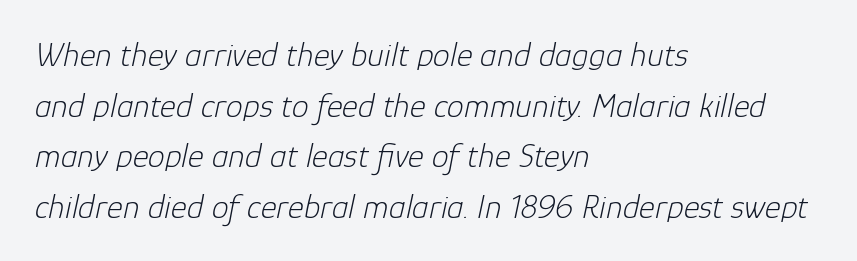
Descenders hang freely into open space. Every row of glyphs begins at an identical x-position on the left. The typography opts for an oblique posture over an upright one. Does extra space separate the letters? No, they use regular spacing. Is the stroke heavy? The answer is a plain regular-or-lighter.
